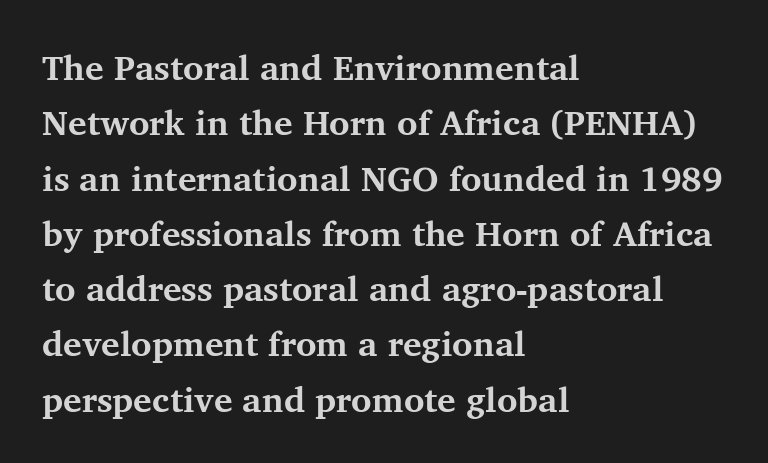
How would I describe the line gaps? Plain and ordinary. Emphasis by weight is at full strength: bold. The tracking reads as untouched default to a designer's eye. To sum up the face: it has serifs. Vertical strokes here are truly vertical.
